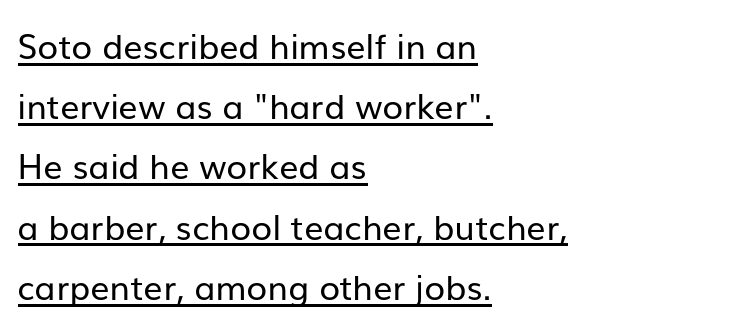
{"serif": "no", "italic": "no", "bold": "no", "weight": "regular", "width": "normal", "stroke_contrast": "low", "x_height": "medium", "monospaced": "no", "underline": "yes", "align": "left", "line_spacing_ratio": 1.77, "letter_spacing": "normal", "letter_spacing_em": 0.0, "glyph_px": 34}
